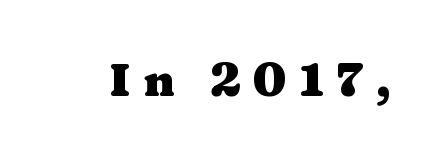
Q: Is the text bold? A: Yes.
Q: Is the text italic (slanted)? A: No, it is upright.
Q: Is the typeface a serif or a sans-serif typeface? A: Serif.
Q: Is the text underlined? A: No.
Q: Is the spacing between letters normal or unusually wide? A: Unusually wide.
Q: Width (condensed, normal, or wide)? A: Wide.
Q: Stroke contrast? A: Medium.
Q: x-height? A: Medium.
Q: Monospaced? A: No.
